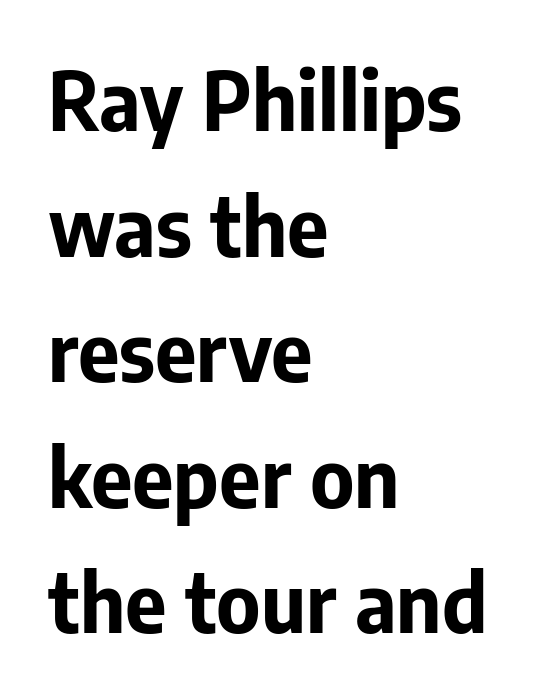
The image shows 80 px bold sans-serif type, upright; set left-aligned, normal line spacing (1.57x), normal letter spacing, not underlined; low stroke contrast and a medium x-height.
